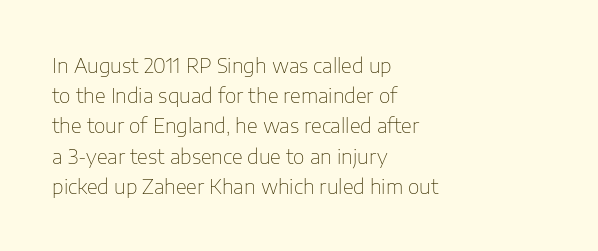
What stands out about the letter spacing? Nothing — it is the standard amount. The axis of the letterforms is exactly vertical. Check the space under the baseline: it is left empty. Evenly set lines give the paragraph a standard silhouette.
